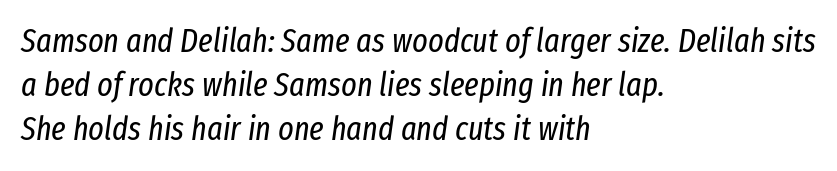
The image shows 33 px regular-weight, condensed type, italic (leaning right); set left-aligned, normal line spacing (1.34x), normal letter spacing, not underlined; low stroke contrast and a medium x-height.
